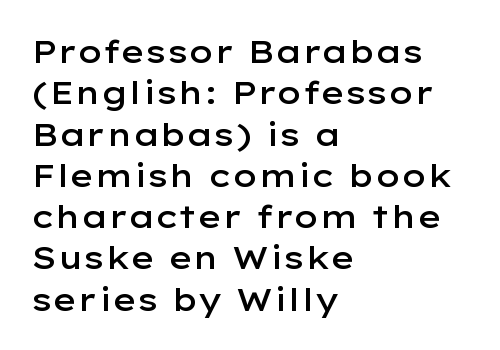
Q: Is the text bold? A: Semi-bold.
Q: Is the text italic (slanted)? A: No, it is upright.
Q: Is the typeface a serif or a sans-serif typeface? A: Sans-serif.
Q: Is the text underlined? A: No.
Q: How is the paragraph aligned? A: Left-aligned.
Q: Is the spacing between letters normal or unusually wide? A: Normal.
Q: Is the spacing between lines tight, normal or loose? A: Normal.
Q: Width (condensed, normal, or wide)? A: Wide.
Q: Stroke contrast? A: Low.
Q: x-height? A: Medium.
Q: Monospaced? A: No.
